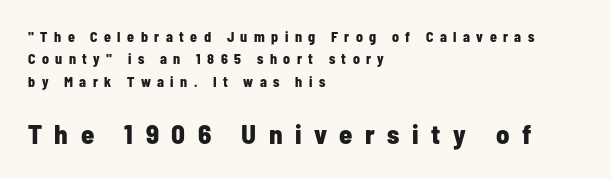
Q: Is the text bold? A: Yes.
Q: Is the text italic (slanted)? A: No, it is upright.
Q: Is the text underlined? A: No.
Q: How is the paragraph aligned? A: Left-aligned.
Q: Is the spacing between letters normal or unusually wide? A: Unusually wide.
Q: Is the spacing between lines tight, normal or loose? A: Normal.
Q: Which block of text is set in a larger size, the first (top) or the second (bottom)? A: The second (bottom) one.
